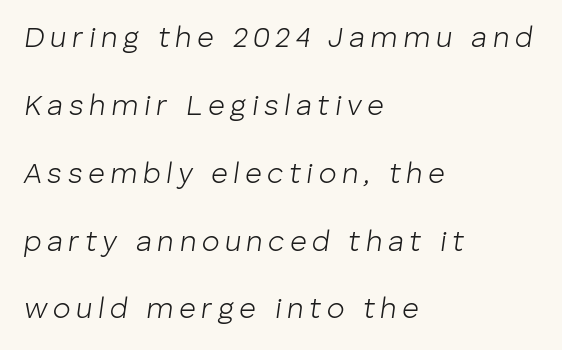
Q: Is the text bold? A: No.
Q: Is the text italic (slanted)? A: Yes, it leans right by about 8 degrees.
Q: Is the text underlined? A: No.
Q: How is the paragraph aligned? A: Left-aligned.
Q: Is the spacing between lines tight, normal or loose? A: Loose.
Q: Width (condensed, normal, or wide)? A: Normal.
Q: Stroke contrast? A: Low.
Q: x-height? A: Medium.
Q: Monospaced? A: No.
